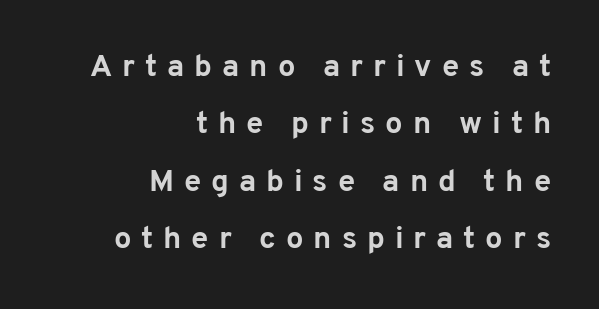
The image shows 31 px bold sans-serif type, upright; set right-aligned, line spacing 1.85x, unusually wide letter spacing (+0.32 em), not underlined; low stroke contrast and a medium x-height.
